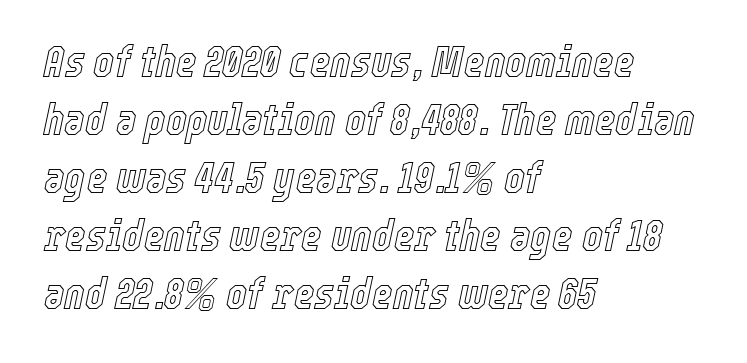
Slant detected: the letters are inclined. This sample has the flowing, uneven cadence of proportional lettering. Each word holds together tightly as a unit, with standard inter-letter gaps. Notice how descenders clear the ascenders below comfortably — that's standard leading. A student would call this left alignment; a typographer would say flush left, rag right.
